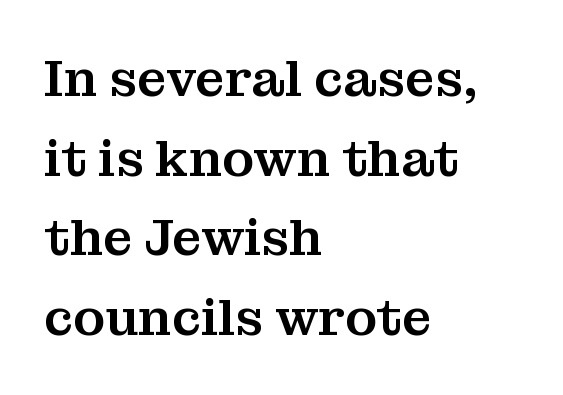
The image shows 52 px serif type, upright; set left-aligned, normal line spacing (1.53x), normal letter spacing, not underlined; medium stroke contrast and a medium x-height.
